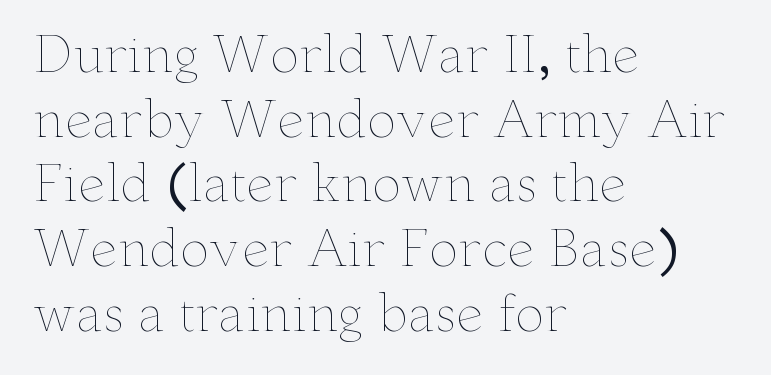
The image shows 49 px thin, wide type, upright; set left-aligned, normal line spacing (1.32x), normal letter spacing, not underlined; low stroke contrast and a small x-height.
